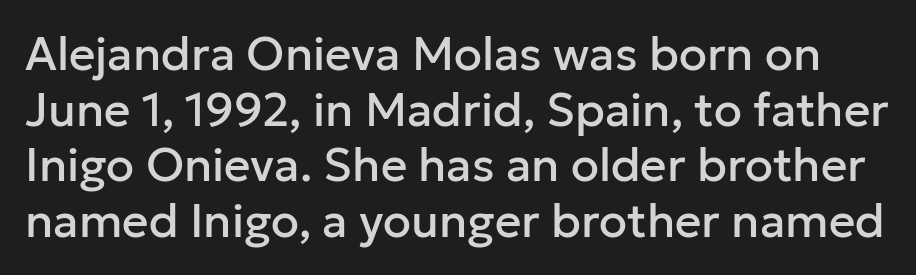
Q: Is the text italic (slanted)? A: No, it is upright.
Q: Is the typeface a serif or a sans-serif typeface? A: Sans-serif.
Q: Is the text underlined? A: No.
Q: Is the spacing between letters normal or unusually wide? A: Normal.
Q: Width (condensed, normal, or wide)? A: Normal.
Q: Stroke contrast? A: Low.
Q: x-height? A: Medium.
Q: Monospaced? A: No.
